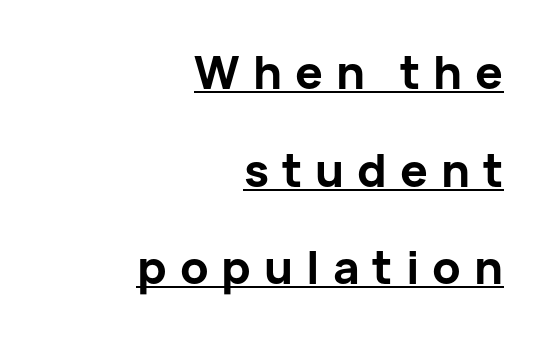
{"serif": "no", "italic": "no", "bold": "yes", "weight": "bold", "width": "normal", "stroke_contrast": "low", "x_height": "medium", "monospaced": "no", "underline": "yes", "align": "right", "line_spacing": "loose", "line_spacing_ratio": 2.12, "letter_spacing": "wide", "letter_spacing_em": 0.28, "glyph_px": 46}
